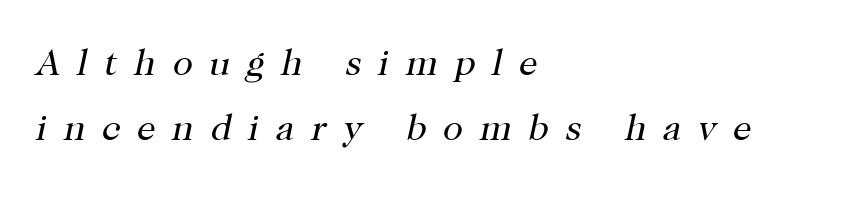
The image shows 37 px regular-weight serif type, italic (leaning right); set left-aligned, line spacing 1.77x, unusually wide letter spacing (+0.45 em), not underlined; high stroke contrast and a medium x-height.
